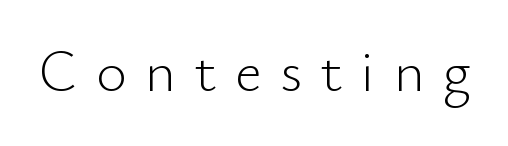
The image shows 59 px light sans-serif type, upright; set unusually wide letter spacing (+0.31 em), not underlined; low stroke contrast and a small x-height.
